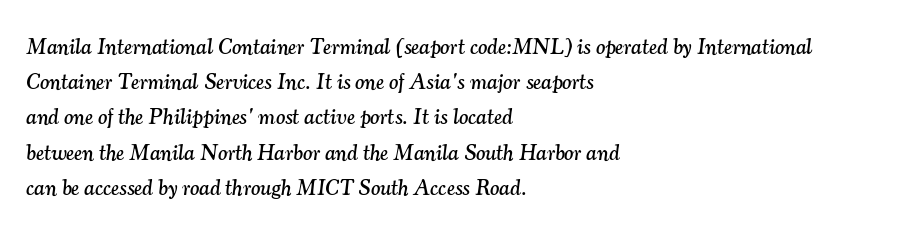
The image shows 22 px text type, italic (leaning right); set left-aligned, normal line spacing (1.6x), normal letter spacing, not underlined.
